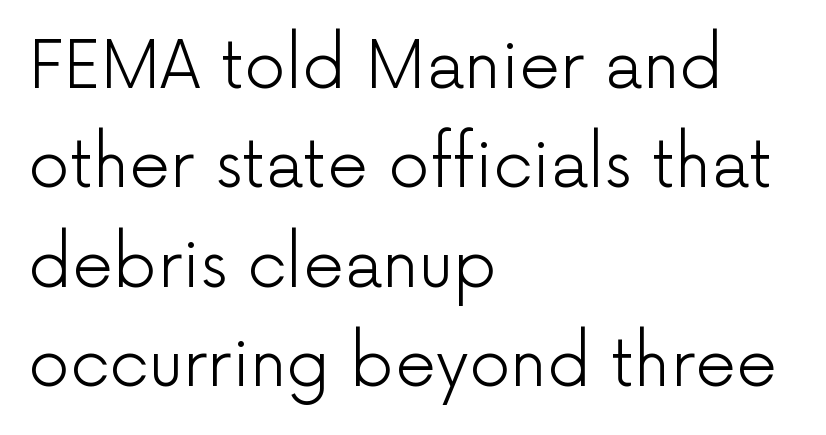
Q: Is the text bold? A: No.
Q: Is the text italic (slanted)? A: No, it is upright.
Q: Is the typeface a serif or a sans-serif typeface? A: Sans-serif.
Q: Is the text underlined? A: No.
Q: How is the paragraph aligned? A: Left-aligned.
Q: Is the spacing between letters normal or unusually wide? A: Normal.
Q: Is the spacing between lines tight, normal or loose? A: Normal.
Q: Width (condensed, normal, or wide)? A: Normal.
Q: Stroke contrast? A: Low.
Q: x-height? A: Medium.
Q: Monospaced? A: No.
